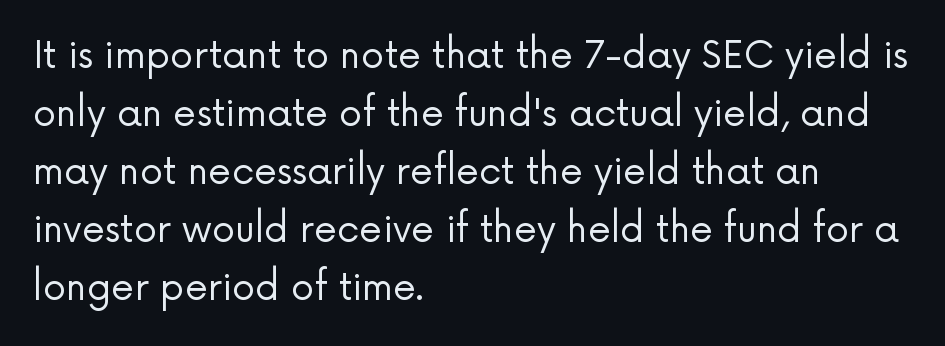
The image shows 37 px regular-weight sans-serif type, upright; set left-aligned, normal line spacing (1.57x), normal letter spacing, not underlined; low stroke contrast and a medium x-height.
